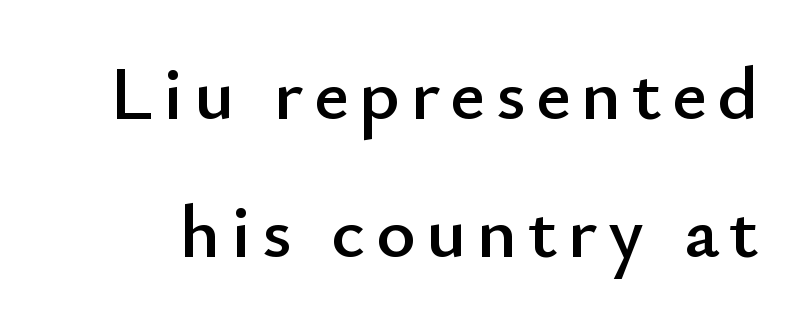
{"serif": "no", "italic": "no", "width": "normal", "stroke_contrast": "low", "x_height": "small", "monospaced": "no", "underline": "no", "line_spacing_ratio": 1.82, "glyph_px": 76}
